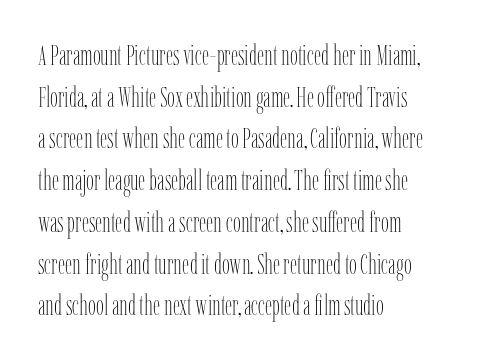
Weight: not bold — regular or lighter. If you drew a ruler down the left edge, every line would touch it. A roman cut, with each character standing at attention. The block of text has a typical density, with ordinary space between rows.
